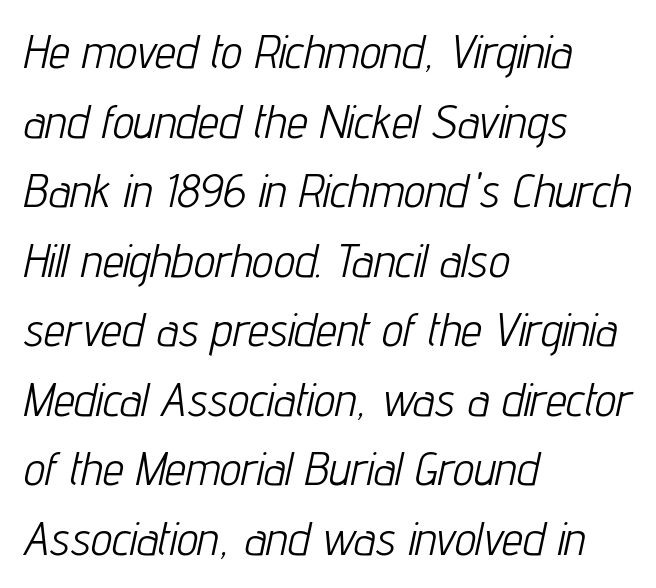
Q: Is the text bold? A: No.
Q: Is the text italic (slanted)? A: Yes, it leans right by about 12 degrees.
Q: Is the text underlined? A: No.
Q: How is the paragraph aligned? A: Left-aligned.
Q: Is the spacing between letters normal or unusually wide? A: Normal.
Q: Is the spacing between lines tight, normal or loose? A: Normal.
Q: Width (condensed, normal, or wide)? A: Condensed.
Q: Stroke contrast? A: Low.
Q: x-height? A: Medium.
Q: Monospaced? A: No.
